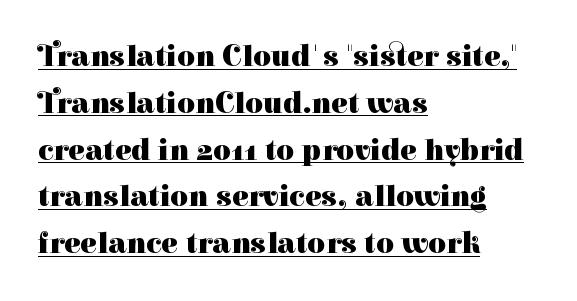
The image shows 31 px heavy serif type, upright; set left-aligned, normal line spacing (1.51x), normal letter spacing, underlined; high stroke contrast and a medium x-height.
